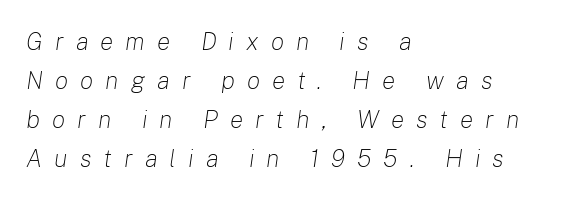
The image shows 25 px text type, italic (leaning right); set left-aligned, normal line spacing (1.56x), unusually wide letter spacing (+0.48 em), not underlined.
